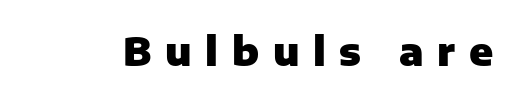
The string is rendered with underlining switched off. A full-strength bold gives these letters their thick strokes. The tracking reads as deliberately expanded to a designer's eye. Rendered with straight, roman letterforms. Serif or sans? Sans — the stroke terminals are bare. Think of a printed novel: that variable character pitch is what you see here.
